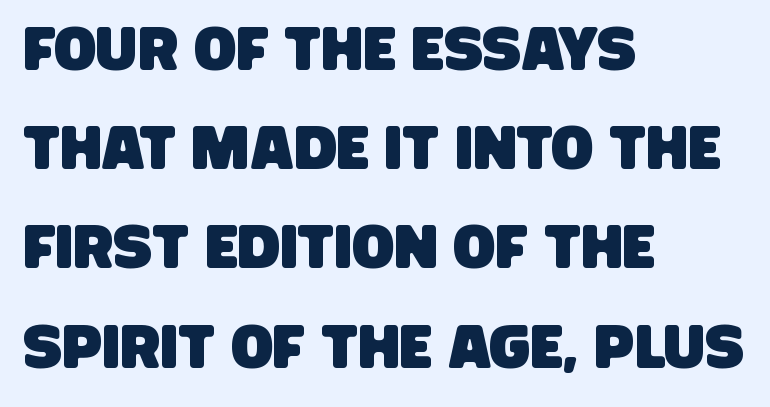
The image shows 62 px condensed sans-serif type; set left-aligned, normal line spacing (1.6x), normal letter spacing, not underlined; low stroke contrast and a large x-height.
